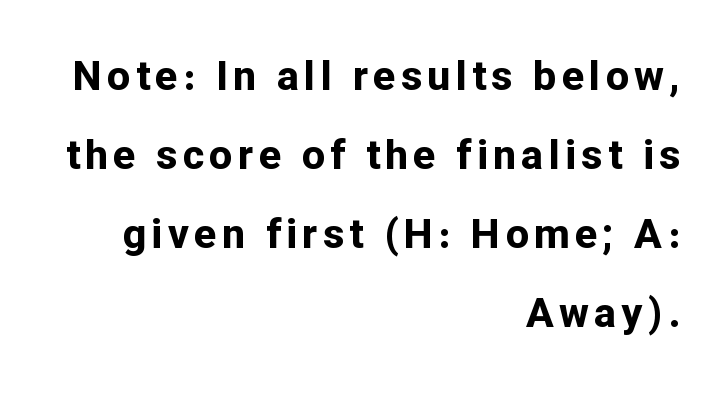
{"serif": "no", "italic": "no", "bold": "yes", "weight": "bold", "width": "normal", "stroke_contrast": "low", "x_height": "medium", "monospaced": "no", "underline": "no", "align": "right", "line_spacing": "loose", "line_spacing_ratio": 1.93, "glyph_px": 41}
